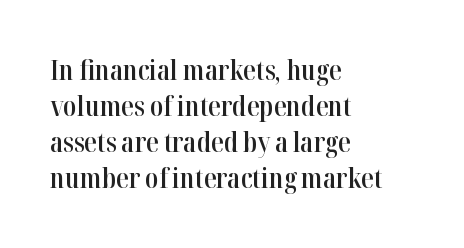
{"serif": "yes", "italic": "no", "bold": "semi", "weight": "semibold", "width": "condensed", "stroke_contrast": "high", "x_height": "medium", "monospaced": "no", "underline": "no", "align": "left", "line_spacing": "normal", "line_spacing_ratio": 1.29, "letter_spacing": "normal", "letter_spacing_em": 0.0, "glyph_px": 28}
